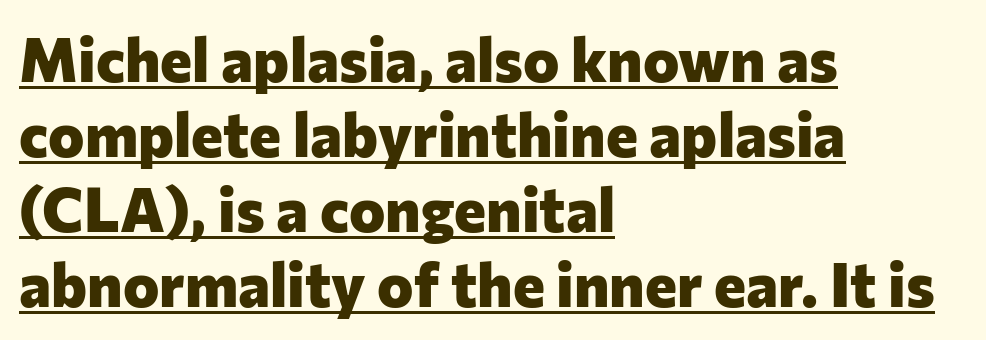
What stands out about the letter spacing? Nothing — it is the standard amount. Every stem runs plumb, perpendicular to the baseline. The face used here is proportionally spaced, like ordinary book or web type. Underline: present.
